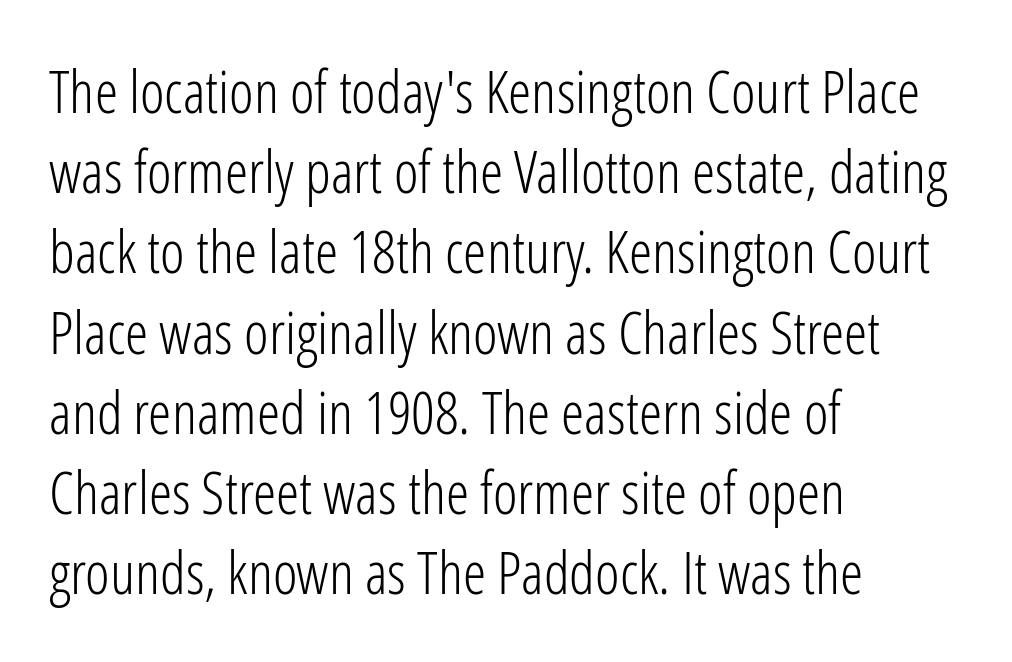
Q: Is the text bold? A: No.
Q: Is the text italic (slanted)? A: No, it is upright.
Q: Is the typeface a serif or a sans-serif typeface? A: Sans-serif.
Q: Is the text underlined? A: No.
Q: How is the paragraph aligned? A: Left-aligned.
Q: Is the spacing between letters normal or unusually wide? A: Normal.
Q: Is the spacing between lines tight, normal or loose? A: Normal.
Q: Width (condensed, normal, or wide)? A: Condensed.
Q: Stroke contrast? A: Low.
Q: x-height? A: Medium.
Q: Monospaced? A: No.
